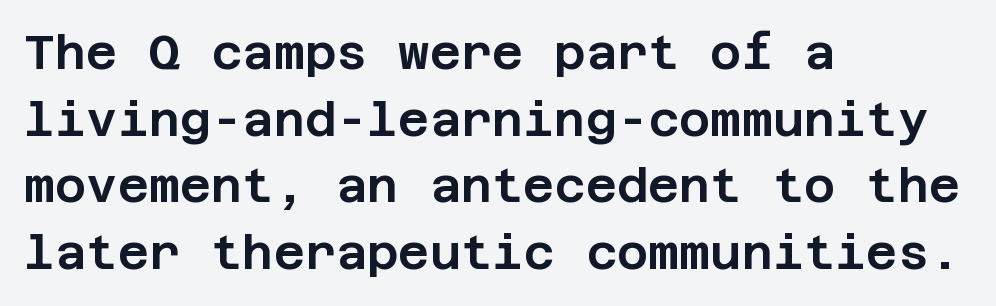
The font's upright variant was chosen for this text. The text block is weighted toward the left margin, trailing off unevenly rightward. Each letter's strokes conclude bluntly, with no projecting serifs. Normally led — the rows are evenly, conventionally spaced. The rendering keeps characters at their native spacing. Nobody drew a line under any word here.
